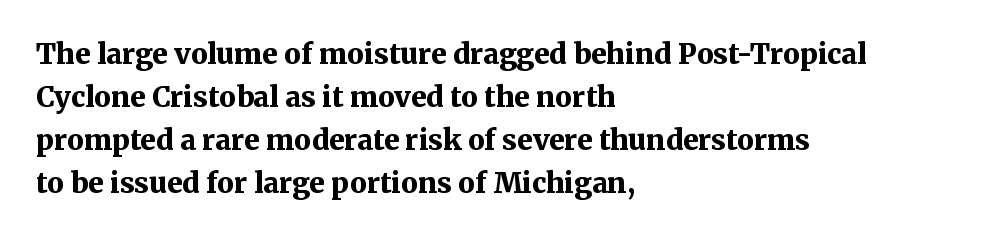
Q: Is the text bold? A: Yes.
Q: Is the text italic (slanted)? A: No, it is upright.
Q: Is the typeface a serif or a sans-serif typeface? A: Serif.
Q: Is the text underlined? A: No.
Q: How is the paragraph aligned? A: Left-aligned.
Q: Is the spacing between letters normal or unusually wide? A: Normal.
Q: Is the spacing between lines tight, normal or loose? A: Normal.
Q: Width (condensed, normal, or wide)? A: Normal.
Q: Stroke contrast? A: Medium.
Q: x-height? A: Medium.
Q: Monospaced? A: No.
